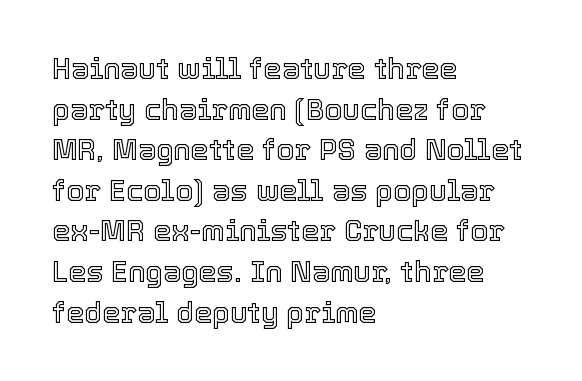
The image shows 29 px text type, upright; set left-aligned, normal line spacing (1.4x), normal letter spacing, not underlined; a medium x-height.
